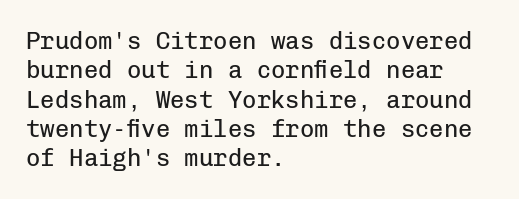
The image shows 24 px text type, upright; set left-aligned, line spacing 1.22x, normal letter spacing, not underlined.
